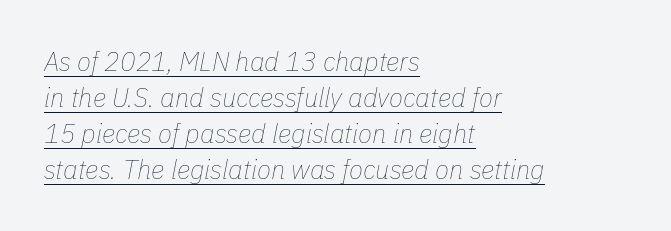
Students, observe: this is what conventionally led text looks like. Characters are canted at an angle relative to the baseline's perpendicular. The lines in this sample share a left origin and differ only in where they stop. The tracking reads as untouched default to a designer's eye. Glance below the letters and you will spot a drawn line.
